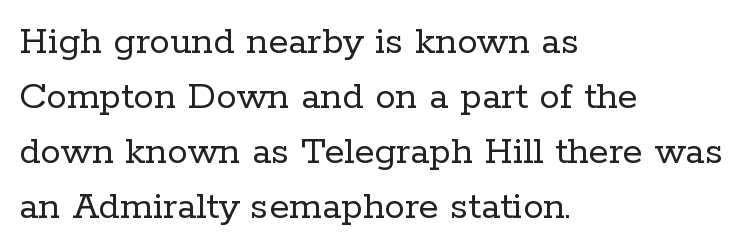
Descenders hang freely into open space. This sample uses plain, unmodified letter spacing. Little horizontal feet cap the strokes, marking this as serif type. In CSS terms this would be text-align: left. Stem width sits at or under what a default text font uses. If you drew a line through each stem, it would be perfectly vertical.
